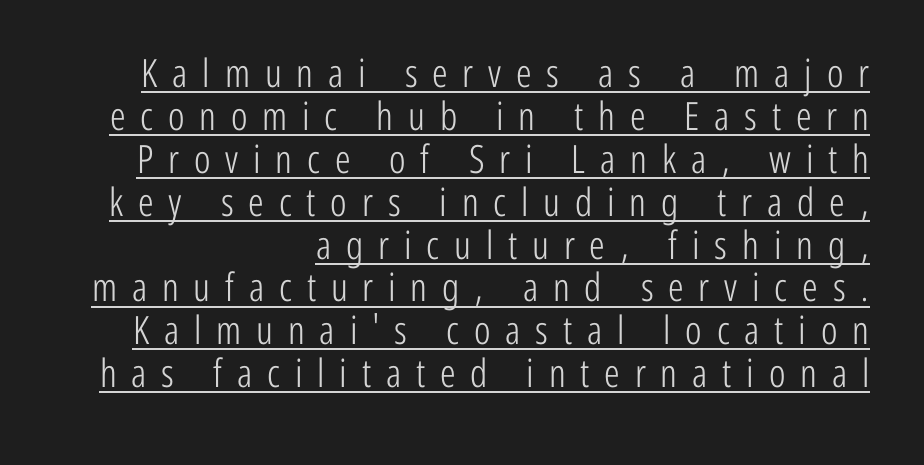
The image shows 39 px light, condensed sans-serif type, upright; set right-aligned, tight line spacing (1.1x), unusually wide letter spacing (+0.38 em), underlined; low stroke contrast and a medium x-height.
